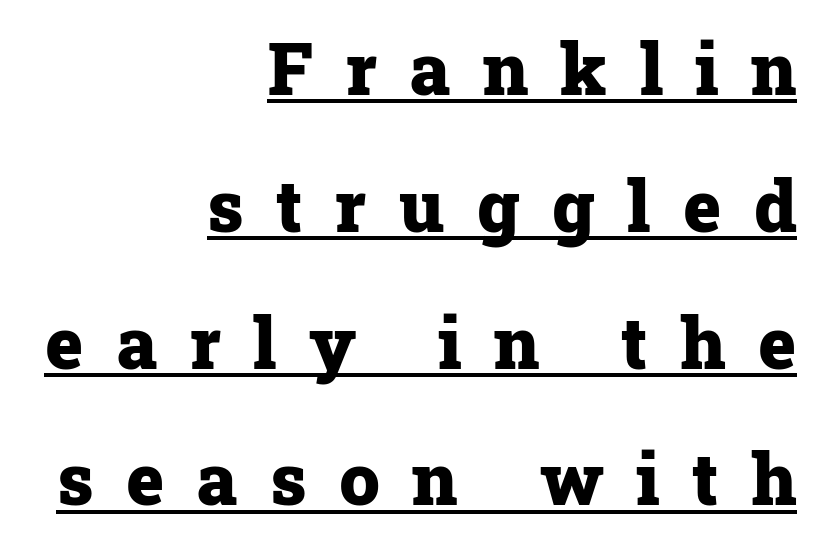
{"serif": "yes", "italic": "no", "bold": "yes", "weight": "heavy", "width": "normal", "stroke_contrast": "low", "x_height": "medium", "monospaced": "no", "underline": "yes", "align": "right", "line_spacing": "loose", "line_spacing_ratio": 1.9, "letter_spacing": "wide", "letter_spacing_em": 0.45, "glyph_px": 72}
